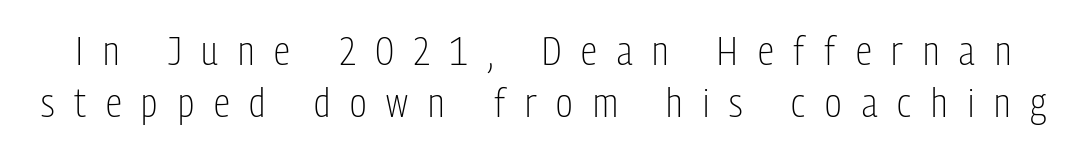
The image shows 41 px light, condensed sans-serif type, upright; set normal line spacing (1.26x), unusually wide letter spacing (+0.49 em), not underlined; low stroke contrast and a medium x-height.
